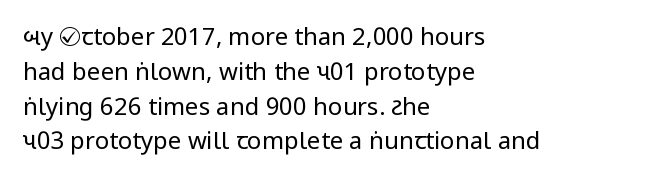
Q: Is the text bold? A: No.
Q: Is the text italic (slanted)? A: No, it is upright.
Q: Is the text underlined? A: No.
Q: How is the paragraph aligned? A: Left-aligned.
Q: Is the spacing between letters normal or unusually wide? A: Normal.
Q: Is the spacing between lines tight, normal or loose? A: Normal.
